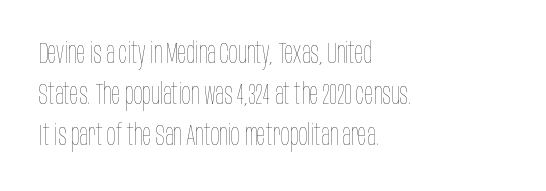
Q: Is the text bold? A: No.
Q: Is the text italic (slanted)? A: No, it is upright.
Q: Is the text underlined? A: No.
Q: How is the paragraph aligned? A: Left-aligned.
Q: Is the spacing between letters normal or unusually wide? A: Normal.
Q: Is the spacing between lines tight, normal or loose? A: Normal.
Q: Width (condensed, normal, or wide)? A: Condensed.
Q: Stroke contrast? A: Low.
Q: x-height? A: Large.
Q: Monospaced? A: No.
